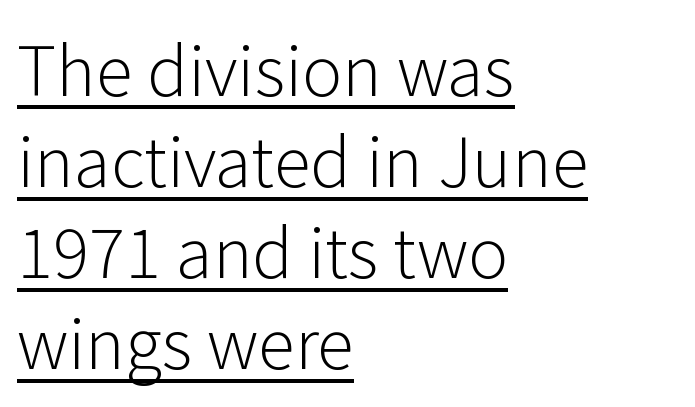
The string is rendered with underlining switched on. Every character sits straight up, as roman type does. A typesetter would call this zero additional tracking. Leading matches the norm, producing a regular column. The rendering uses natural spacing where letterforms have individual widths.
